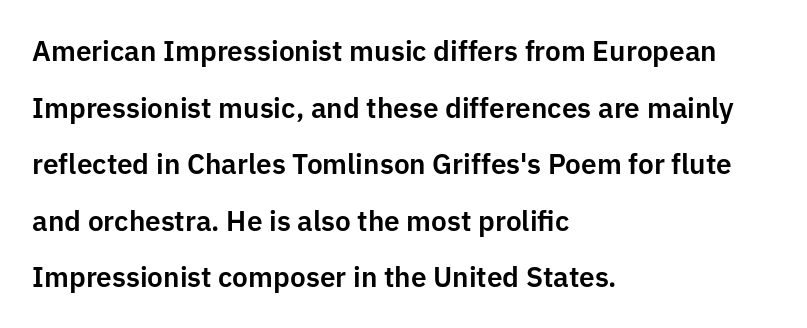
{"serif": "no", "italic": "no", "width": "normal", "stroke_contrast": "low", "x_height": "medium", "monospaced": "no", "underline": "no", "align": "left", "line_spacing": "loose", "line_spacing_ratio": 2.02, "letter_spacing": "normal", "letter_spacing_em": 0.0, "glyph_px": 28}
